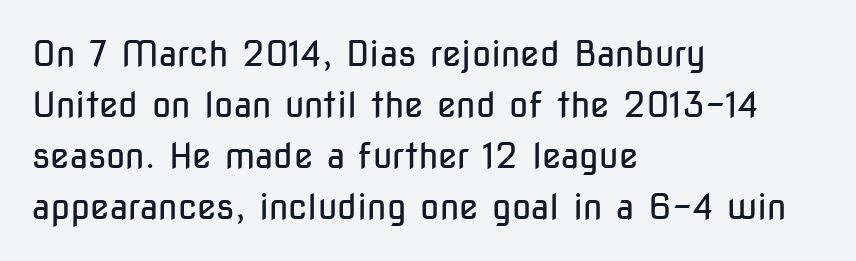
{"serif": "no", "italic": "no", "bold": "no", "weight": "regular", "width": "condensed", "stroke_contrast": "low", "x_height": "medium", "monospaced": "no", "underline": "no", "align": "left", "line_spacing": "normal", "line_spacing_ratio": 1.46, "letter_spacing": "normal", "letter_spacing_em": 0.0, "glyph_px": 35}
